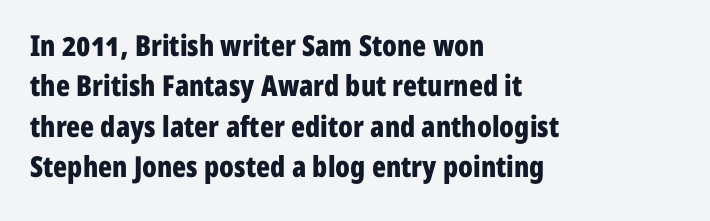
Q: Is the text bold? A: Yes.
Q: Is the text italic (slanted)? A: No, it is upright.
Q: Is the typeface a serif or a sans-serif typeface? A: Sans-serif.
Q: Is the text underlined? A: No.
Q: How is the paragraph aligned? A: Left-aligned.
Q: Is the spacing between letters normal or unusually wide? A: Normal.
Q: Is the spacing between lines tight, normal or loose? A: Normal.
Q: Width (condensed, normal, or wide)? A: Condensed.
Q: Stroke contrast? A: Low.
Q: x-height? A: Medium.
Q: Monospaced? A: No.
